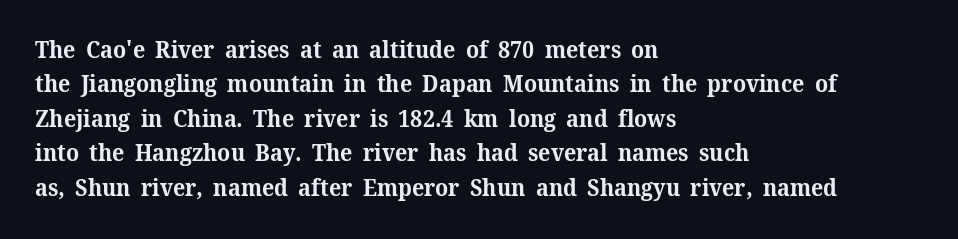
Q: Is the text bold? A: Yes.
Q: Is the text italic (slanted)? A: No, it is upright.
Q: Is the text underlined? A: No.
Q: How is the paragraph aligned? A: Left-aligned.
Q: Is the spacing between letters normal or unusually wide? A: Normal.
Q: Is the spacing between lines tight, normal or loose? A: Normal.
